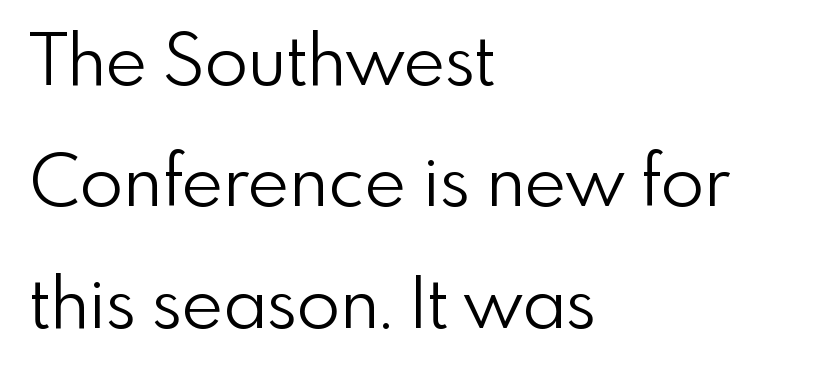
{"serif": "no", "italic": "no", "bold": "no", "weight": "light", "width": "normal", "x_height": "small", "monospaced": "no", "underline": "no", "align": "left", "line_spacing_ratio": 1.71, "letter_spacing": "normal", "letter_spacing_em": 0.0, "glyph_px": 71}
